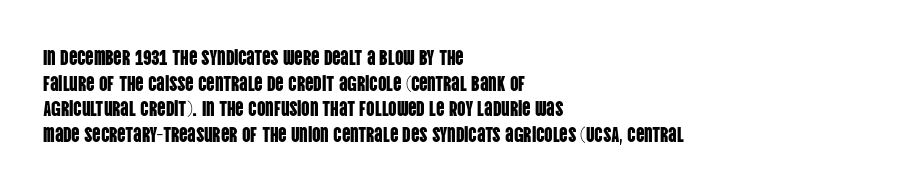
Line beginnings align vertically; line endings do not. Posture: vertical. A typesetter would call this zero additional tracking. The baseline area is clear.
